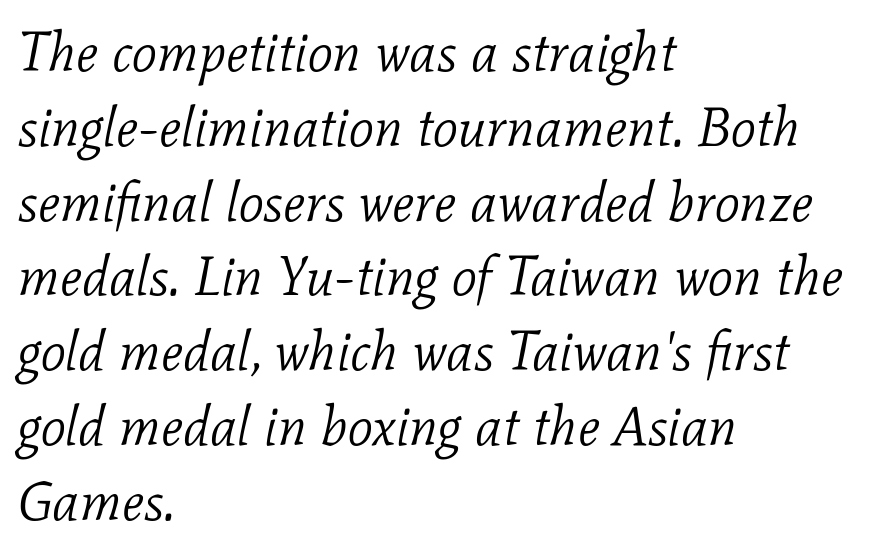
Think of a printed novel: that variable character pitch is what you see here. Is this a sans? No — the strokes have serifs. The rendering keeps characters at their native spacing. Every row of glyphs begins at an identical x-position on the left. Rule under the text: the space is simply empty.
